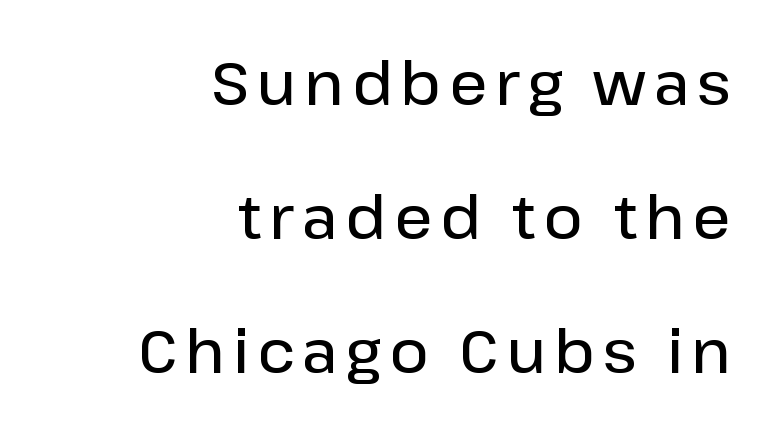
Q: Is the text bold? A: Semi-bold.
Q: Is the text italic (slanted)? A: No, it is upright.
Q: Is the typeface a serif or a sans-serif typeface? A: Sans-serif.
Q: Is the text underlined? A: No.
Q: How is the paragraph aligned? A: Right-aligned.
Q: Is the spacing between lines tight, normal or loose? A: Loose.
Q: Width (condensed, normal, or wide)? A: Normal.
Q: Stroke contrast? A: Low.
Q: x-height? A: Medium.
Q: Monospaced? A: No.
